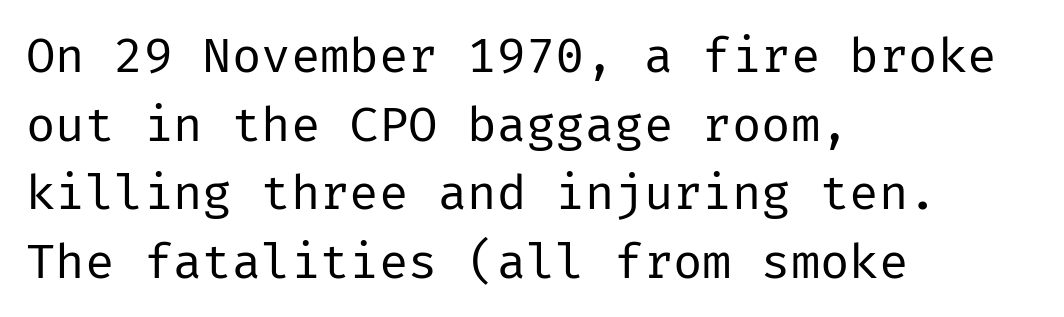
The image shows 49 px regular-weight sans-serif type, upright; set left-aligned, normal line spacing (1.4x), normal letter spacing, not underlined; low stroke contrast and a medium x-height.
